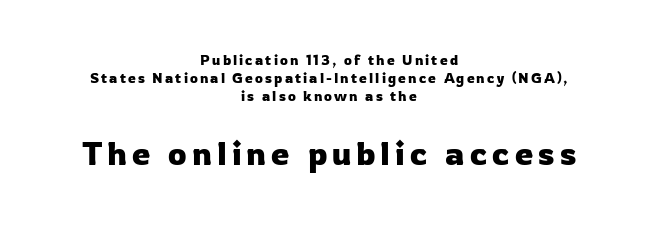
Q: Is the text italic (slanted)? A: No, it is upright.
Q: Is the typeface a serif or a sans-serif typeface? A: Sans-serif.
Q: Is the text underlined? A: No.
Q: How is the paragraph aligned? A: Centered.
Q: Is the spacing between lines tight, normal or loose? A: Normal.
Q: Which block of text is set in a larger size, the first (top) or the second (bottom)? A: The second (bottom) one.
Q: Width (condensed, normal, or wide)? A: Normal.
Q: Stroke contrast? A: Low.
Q: x-height? A: Medium.
Q: Monospaced? A: No.
